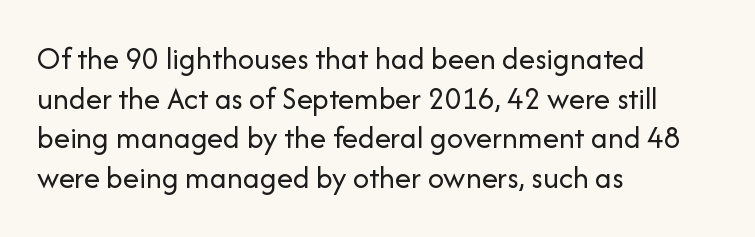
The image shows 32 px regular-weight sans-serif type, upright; set left-aligned, line spacing 1.24x, normal letter spacing, not underlined; low stroke contrast and a medium x-height.
